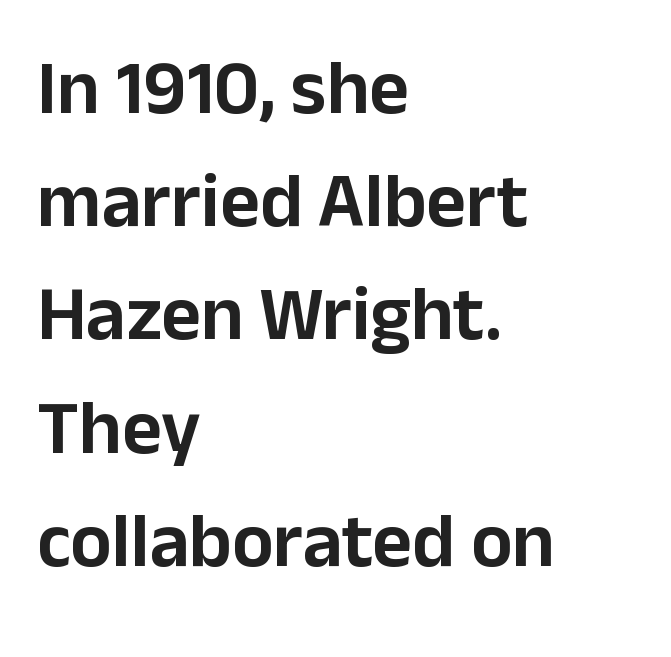
Q: Is the text italic (slanted)? A: No, it is upright.
Q: Is the typeface a serif or a sans-serif typeface? A: Sans-serif.
Q: Is the text underlined? A: No.
Q: How is the paragraph aligned? A: Left-aligned.
Q: Is the spacing between letters normal or unusually wide? A: Normal.
Q: Is the spacing between lines tight, normal or loose? A: Normal.
Q: Width (condensed, normal, or wide)? A: Normal.
Q: Stroke contrast? A: Low.
Q: x-height? A: Medium.
Q: Monospaced? A: No.
